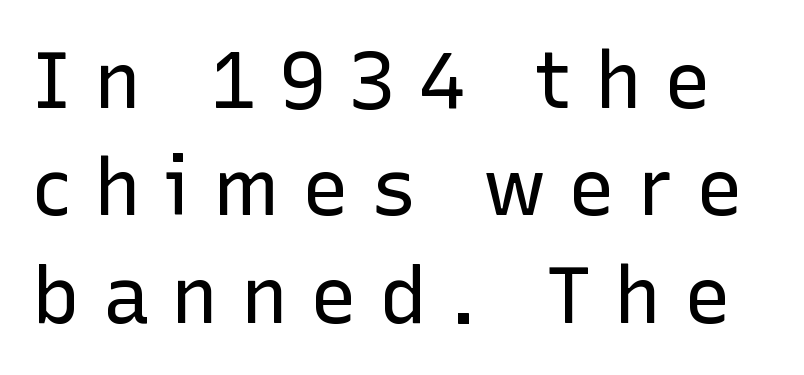
Q: Is the text bold? A: No.
Q: Is the text italic (slanted)? A: No, it is upright.
Q: Is the typeface a serif or a sans-serif typeface? A: Sans-serif.
Q: Is the text underlined? A: No.
Q: Is the spacing between letters normal or unusually wide? A: Unusually wide.
Q: Is the spacing between lines tight, normal or loose? A: Normal.
Q: Width (condensed, normal, or wide)? A: Normal.
Q: Stroke contrast? A: Low.
Q: x-height? A: Medium.
Q: Monospaced? A: No.
